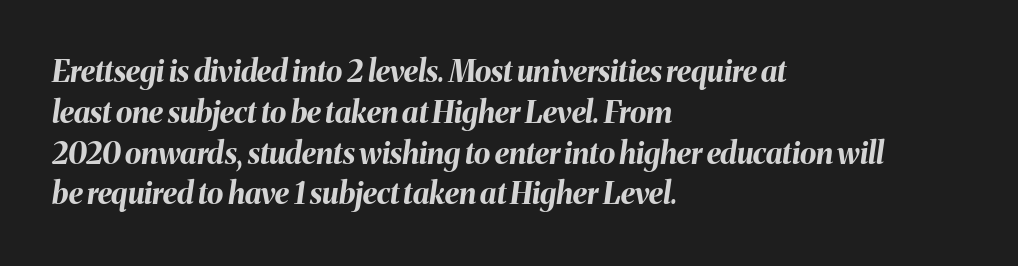
The image shows 30 px bold type, italic (leaning right); set left-aligned, normal line spacing (1.36x), normal letter spacing, not underlined; medium stroke contrast and a medium x-height.
